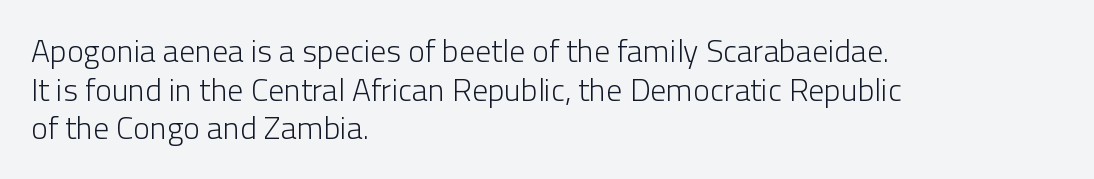
The image shows 32 px light sans-serif type, upright; set left-aligned, line spacing 1.21x, normal letter spacing, not underlined; low stroke contrast and a medium x-height.
